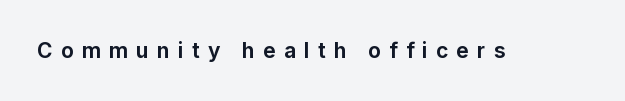
The image shows 21 px bold type, upright; set unusually wide letter spacing (+0.39 em), not underlined.
